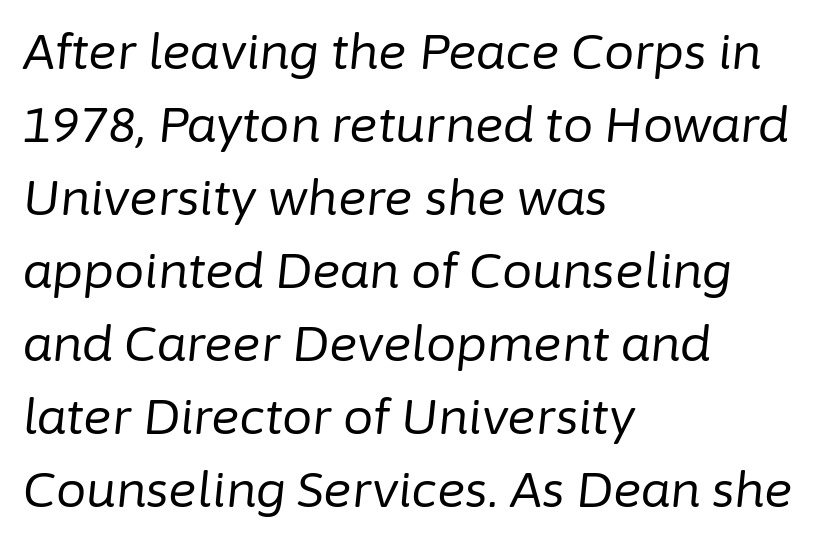
Q: Is the text bold? A: No.
Q: Is the text italic (slanted)? A: Yes, it leans right by about 6 degrees.
Q: Is the text underlined? A: No.
Q: How is the paragraph aligned? A: Left-aligned.
Q: Is the spacing between letters normal or unusually wide? A: Normal.
Q: Is the spacing between lines tight, normal or loose? A: Normal.
Q: Width (condensed, normal, or wide)? A: Normal.
Q: Stroke contrast? A: Low.
Q: x-height? A: Medium.
Q: Monospaced? A: No.
